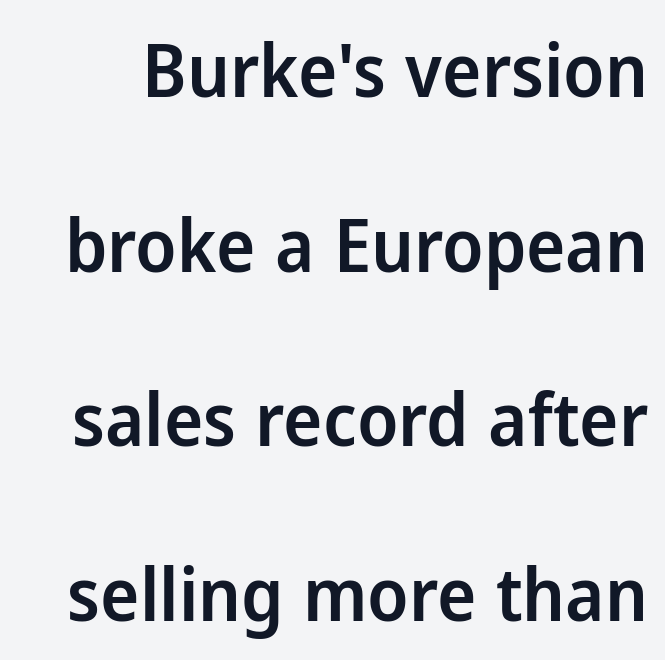
The image shows 74 px semibold sans-serif type, upright; set loose line spacing (2.36x), normal letter spacing, not underlined; low stroke contrast and a medium x-height.
